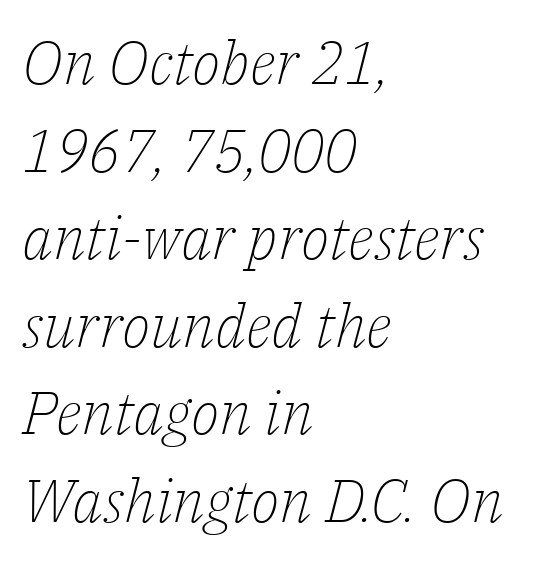
The image shows 60 px light serif type, italic (leaning right); set left-aligned, normal line spacing (1.46x), normal letter spacing, not underlined; low stroke contrast and a medium x-height.
